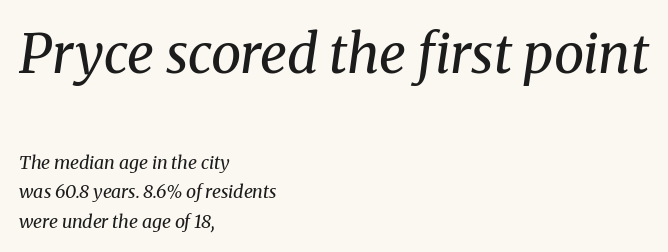
Q: Is the text bold? A: No.
Q: Is the text italic (slanted)? A: Yes, it leans right by about 8 degrees.
Q: Is the typeface a serif or a sans-serif typeface? A: Serif.
Q: Is the text underlined? A: No.
Q: How is the paragraph aligned? A: Left-aligned.
Q: Is the spacing between letters normal or unusually wide? A: Normal.
Q: Is the spacing between lines tight, normal or loose? A: Normal.
Q: Which block of text is set in a larger size, the first (top) or the second (bottom)? A: The first (top) one.
Q: Width (condensed, normal, or wide)? A: Normal.
Q: Stroke contrast? A: Medium.
Q: x-height? A: Medium.
Q: Monospaced? A: No.
